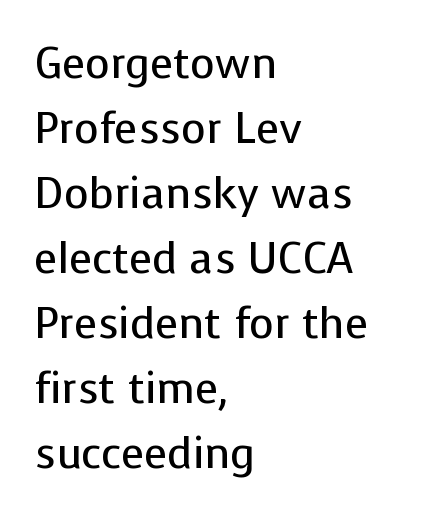
Honestly, there is no underline to notice here at all. The rendering uses a moderate line-height, typical for paragraphs. You can tell from the bare stems that sans-serif type was used. Posture: straight, roman, zero tilt. Stroke mass is kept to a normal reading level or below.
